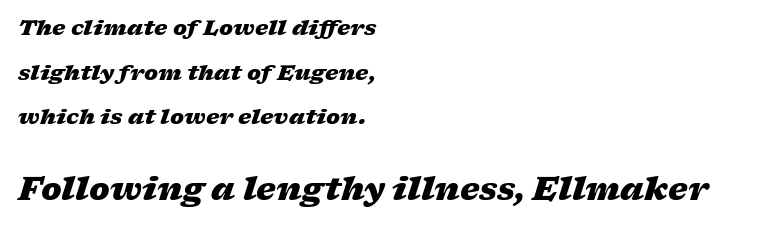
Q: Is the text bold? A: Yes.
Q: Is the text italic (slanted)? A: Yes, it leans right by about 17 degrees.
Q: Is the text underlined? A: No.
Q: How is the paragraph aligned? A: Left-aligned.
Q: Is the spacing between letters normal or unusually wide? A: Normal.
Q: Is the spacing between lines tight, normal or loose? A: Loose.
Q: Which block of text is set in a larger size, the first (top) or the second (bottom)? A: The second (bottom) one.
Q: Width (condensed, normal, or wide)? A: Wide.
Q: Stroke contrast? A: Low.
Q: x-height? A: Medium.
Q: Monospaced? A: No.
